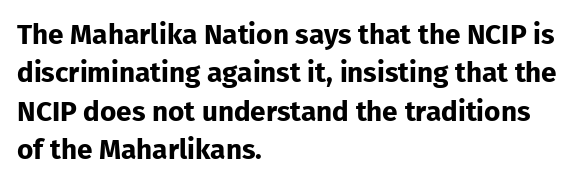
The sample has been set heavy, in full bold. Regarding leading, the lines here are spaced in the standard way. Posture: straight, roman, zero tilt. Line beginnings align vertically; line endings do not. Characters follow at the spacing the type designer built in. Underlining? Definitely not there.
